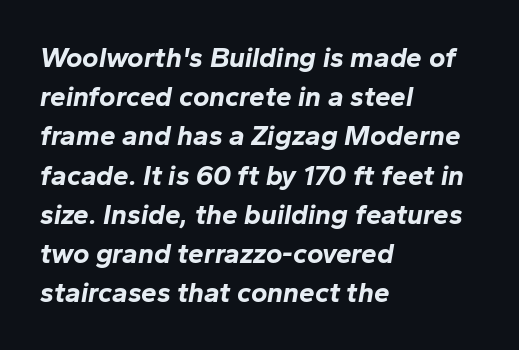
Q: Is the text bold? A: Yes.
Q: Is the text italic (slanted)? A: Yes, it leans right by about 10 degrees.
Q: Is the text underlined? A: No.
Q: How is the paragraph aligned? A: Left-aligned.
Q: Is the spacing between letters normal or unusually wide? A: Normal.
Q: Is the spacing between lines tight, normal or loose? A: Normal.
Q: Width (condensed, normal, or wide)? A: Normal.
Q: Stroke contrast? A: Low.
Q: x-height? A: Medium.
Q: Monospaced? A: No.
